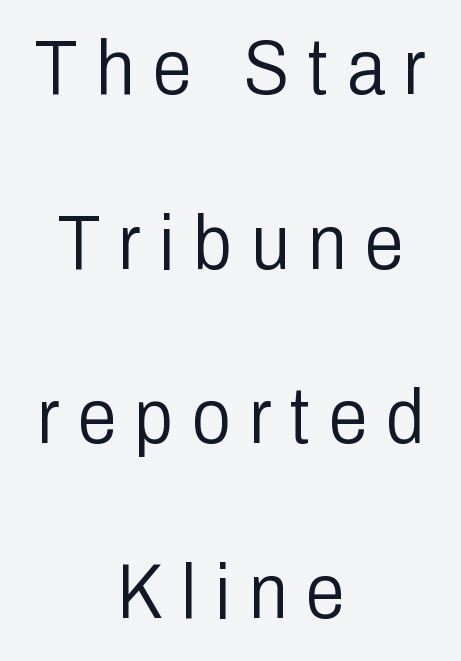
Stroke mass is kept to a normal reading level or below. The designer went with a sans here, leaving each stem footless. This sample has the flowing, uneven cadence of proportional lettering. Line starts and ends both wander, symmetrically.
